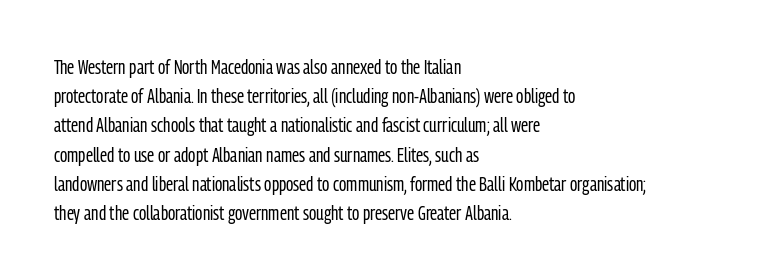
{"italic": "no", "bold": "no", "underline": "no", "align": "left", "line_spacing": "normal", "line_spacing_ratio": 1.46, "letter_spacing": "normal", "letter_spacing_em": 0.0, "glyph_px": 20}
